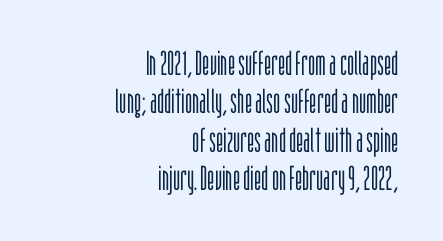
The font sits on the lighter half of the weight spectrum, regular included. The characters display no serif detailing; their extremities are plain. The type sits square on the baseline with zero lean. The vertical gap from one line to the next is small. The passage shown has conventional tracking throughout.
